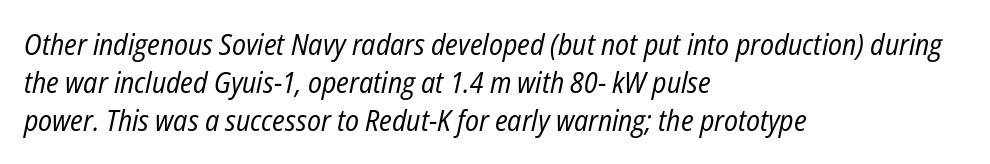
{"italic": "yes", "lean": "right", "slant_degrees": 12, "bold": "no", "weight": "regular", "width": "condensed", "stroke_contrast": "low", "x_height": "medium", "monospaced": "no", "underline": "no", "align": "left", "line_spacing": "normal", "line_spacing_ratio": 1.31, "letter_spacing": "normal", "letter_spacing_em": 0.0, "glyph_px": 29}
